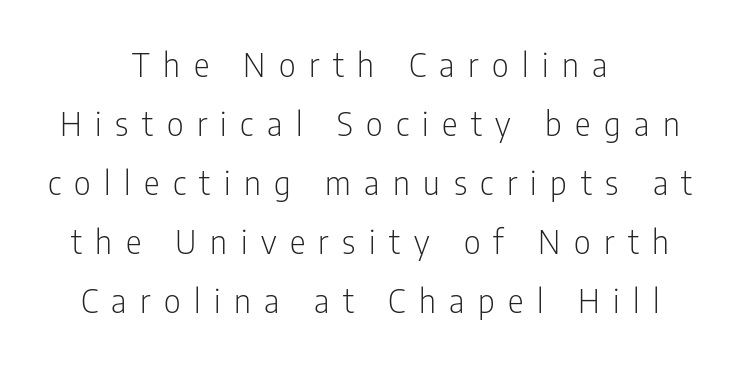
The letters advance in unequal steps, a hallmark of proportional type. This rendering features lettering with no underline. Every row of glyphs is offset so its center matches the block's center. These lines were composed using upright roman letters. This rendering widens character spacing well past its baseline value. This is not heavy type; no bold has been used.
